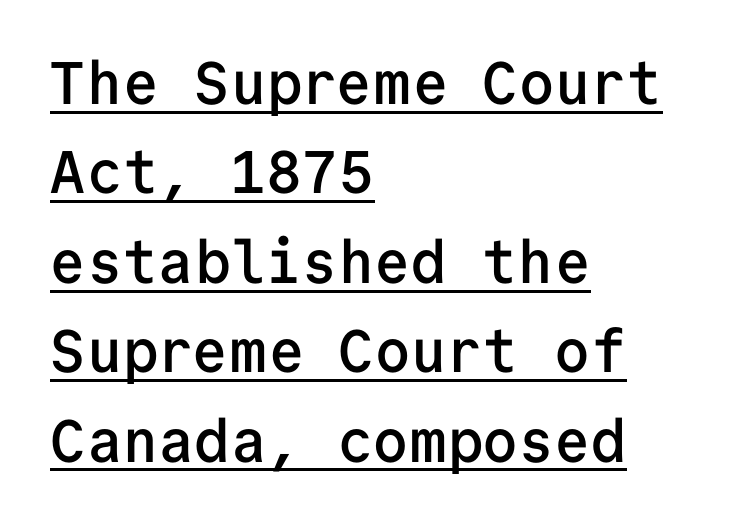
A fair bit of extra ink — the face is semibold, not bold. These lines are rendered in a fixed-pitch font. Baseline-to-baseline distance is the conventional proportion of letter height. Letter spacing: default.
